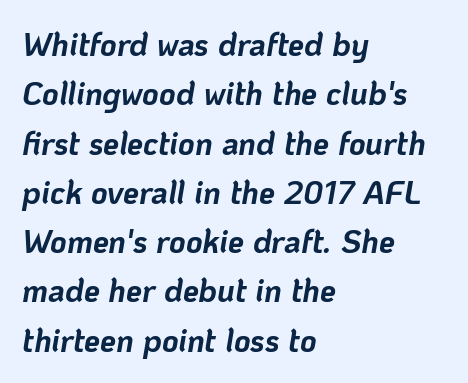
The letters advance in unequal steps, a hallmark of proportional type. Typographic density is high because the face is bold. Slant detected: the letters are inclined. Bare-footed words on every line. Does extra space separate the letters? No, they use regular spacing.
